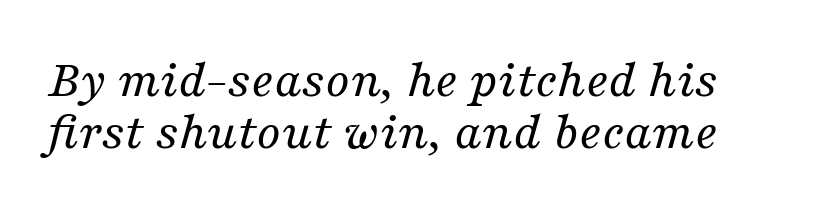
{"serif": "yes", "italic": "yes", "lean": "right", "slant_degrees": 16, "bold": "no", "weight": "regular", "width": "normal", "stroke_contrast": "medium", "x_height": "medium", "monospaced": "no", "underline": "no", "line_spacing": "tight", "line_spacing_ratio": 0.97, "letter_spacing": "normal", "letter_spacing_em": 0.0, "glyph_px": 54}
